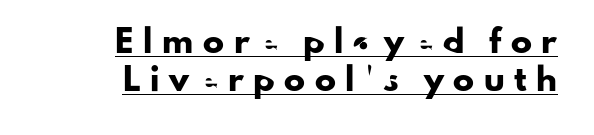
The image shows 21 px text type, upright; set right-aligned, line spacing 1.82x, unusually wide letter spacing (+0.46 em), underlined.
